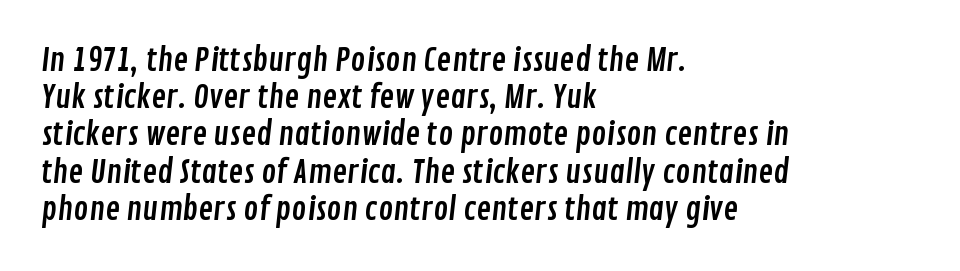
Q: Is the typeface a serif or a sans-serif typeface? A: Sans-serif.
Q: Is the text underlined? A: No.
Q: How is the paragraph aligned? A: Left-aligned.
Q: Is the spacing between letters normal or unusually wide? A: Normal.
Q: Width (condensed, normal, or wide)? A: Condensed.
Q: Stroke contrast? A: Low.
Q: x-height? A: Medium.
Q: Monospaced? A: No.
